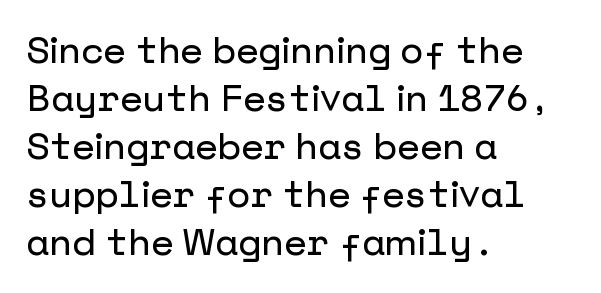
{"serif": "no", "italic": "no", "width": "normal", "stroke_contrast": "low", "x_height": "medium", "underline": "no", "align": "left", "line_spacing": "normal", "line_spacing_ratio": 1.3, "letter_spacing": "normal", "letter_spacing_em": 0.0, "glyph_px": 37}
